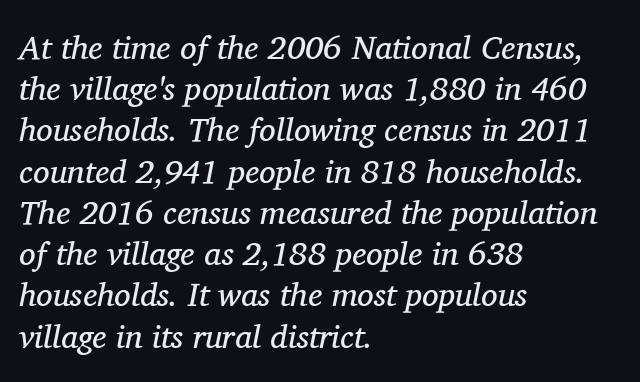
Classification — serif. These glyphs show unthickened strokes, regular width or finer. This sample uses plain, unmodified letter spacing. Think of a printed novel: that variable character pitch is what you see here. Baseline-to-baseline distance is the conventional proportion of letter height. Where is the straight margin? On the left.
